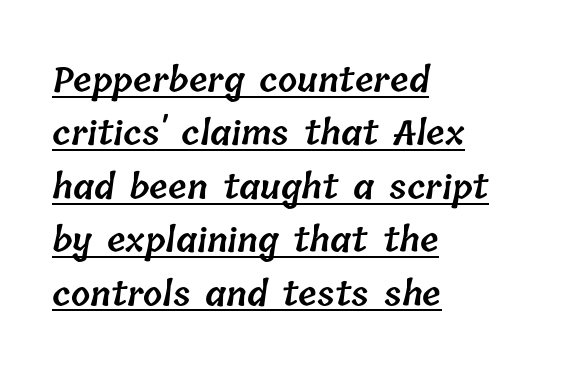
You could call the tracking neutral — neither tight nor loose. These words are printed semibold, heavier than regular yet not bold. Each letter keeps its own natural width here, so spacing adapts to shape. Does the leading feel generous? No, just average.
